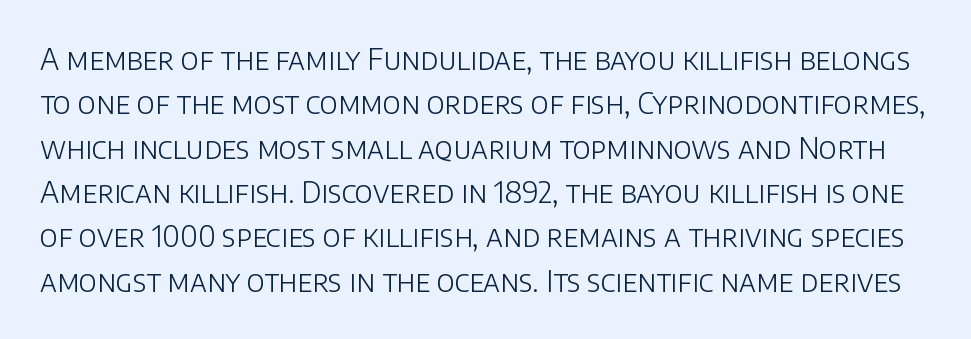
The image shows 29 px light sans-serif type, upright; set normal line spacing (1.53x), normal letter spacing, not underlined; low stroke contrast and a large x-height.
